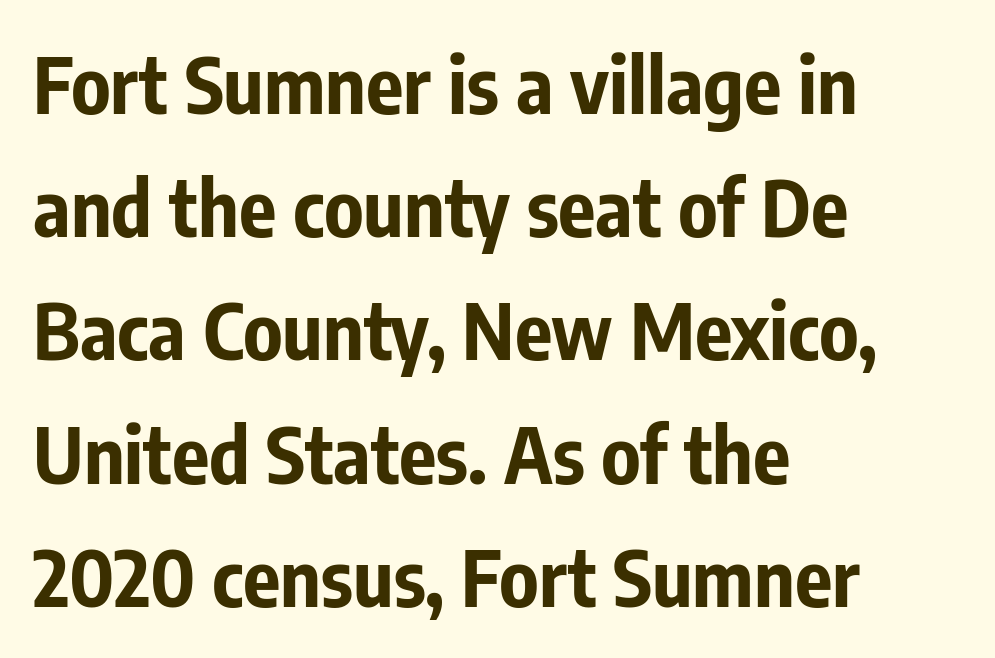
A clean baseline with only descenders dipping below it. Nothing sits at the stroke ends, so this counts as sans-serif. Chunky letters — that's bold for sure. Words appear dense and cohesive because spacing is normal. Where is the straight margin? On the left. Do the letters lean? They stand straight.
